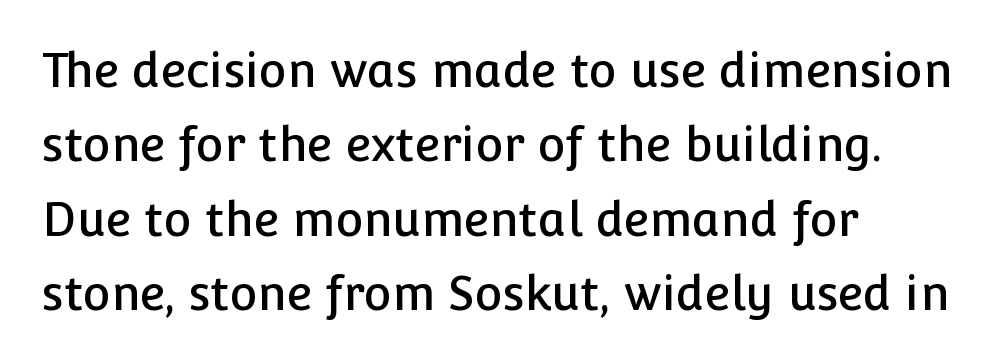
Q: Is the text italic (slanted)? A: No, it is upright.
Q: Is the typeface a serif or a sans-serif typeface? A: Sans-serif.
Q: Is the text underlined? A: No.
Q: How is the paragraph aligned? A: Left-aligned.
Q: Is the spacing between letters normal or unusually wide? A: Normal.
Q: Is the spacing between lines tight, normal or loose? A: Normal.
Q: Width (condensed, normal, or wide)? A: Normal.
Q: Stroke contrast? A: Low.
Q: x-height? A: Medium.
Q: Monospaced? A: No.
